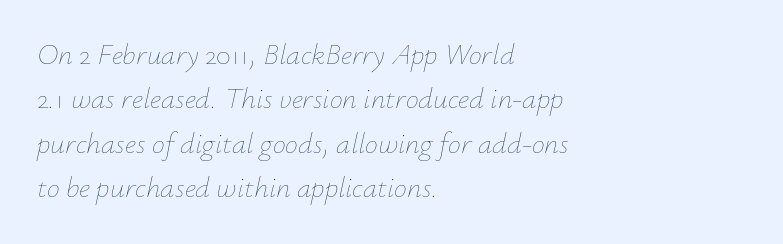
The image shows 29 px thin type, italic (leaning right); set left-aligned, normal line spacing (1.53x), normal letter spacing, not underlined; low stroke contrast and a small x-height.
